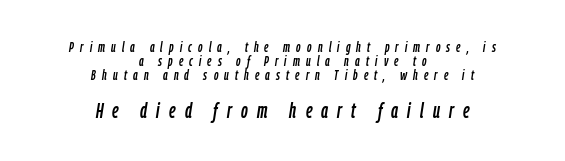
Q: Is the text italic (slanted)? A: Yes, it leans right by about 9 degrees.
Q: Is the text underlined? A: No.
Q: How is the paragraph aligned? A: Centered.
Q: Is the spacing between letters normal or unusually wide? A: Unusually wide.
Q: Is the spacing between lines tight, normal or loose? A: Tight.
Q: Which block of text is set in a larger size, the first (top) or the second (bottom)? A: The second (bottom) one.
